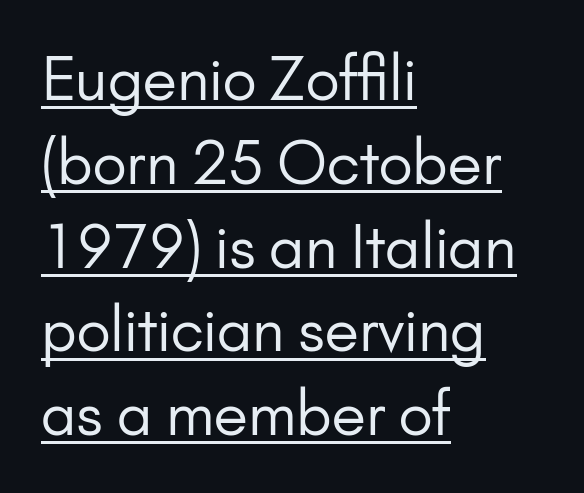
Q: Is the text bold? A: No.
Q: Is the text italic (slanted)? A: No, it is upright.
Q: Is the typeface a serif or a sans-serif typeface? A: Sans-serif.
Q: Is the text underlined? A: Yes.
Q: How is the paragraph aligned? A: Left-aligned.
Q: Is the spacing between letters normal or unusually wide? A: Normal.
Q: Is the spacing between lines tight, normal or loose? A: Normal.
Q: Width (condensed, normal, or wide)? A: Normal.
Q: Stroke contrast? A: Low.
Q: x-height? A: Small.
Q: Monospaced? A: No.
